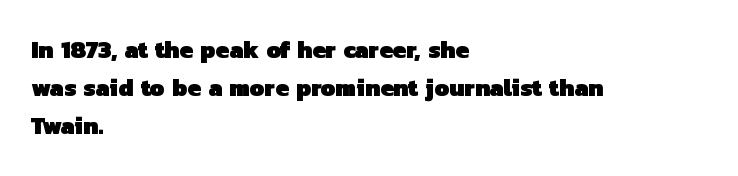
The rag falls on the right side of this text block. No extra tracking has been applied to these lines. If you measured baseline to baseline, you'd find a middling distance. In terms of weight, the rendering is a true, heavy bold. Letters rest on an invisible, unmarked baseline.
